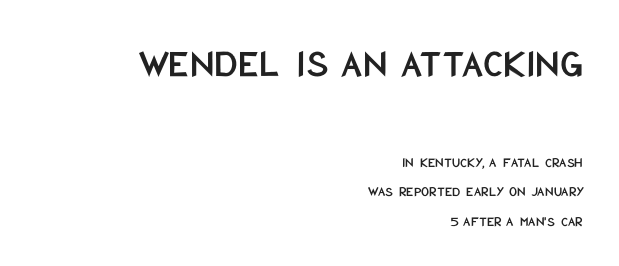
{"serif": "no", "italic": "no", "width": "condensed", "stroke_contrast": "low", "x_height": "large", "monospaced": "no", "underline": "no", "align": "right", "line_spacing": "loose", "line_spacing_ratio": 2.12, "letter_spacing": "normal", "letter_spacing_em": 0.0, "larger_block": "first", "size_ratio": 2.86, "glyph_px": 40}
